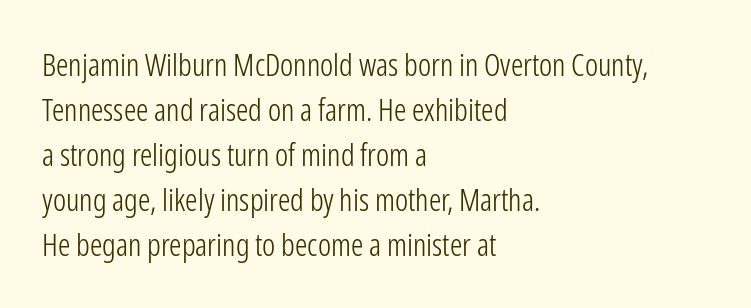
{"serif": "no", "italic": "no", "bold": "no", "weight": "light", "width": "condensed", "stroke_contrast": "low", "x_height": "medium", "monospaced": "no", "underline": "no", "align": "left", "line_spacing": "normal", "line_spacing_ratio": 1.45, "letter_spacing": "normal", "letter_spacing_em": 0.0, "glyph_px": 31}
